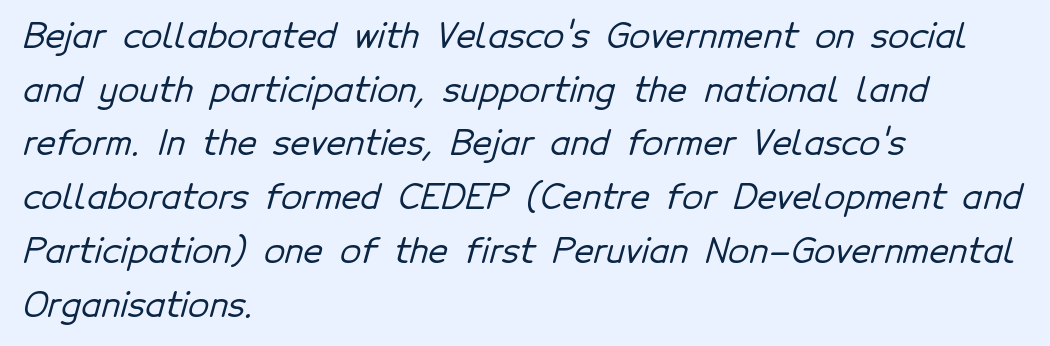
The compositor pushed each line to the left boundary. If you measured baseline to baseline, you'd find a middling distance. The passage shown is not underscored anywhere. Spacing between characters is what you'd get straight out of the box. A typesetter would label this face a sans. Is this a fixed-width face? No — the glyphs have proportional, varying widths.
